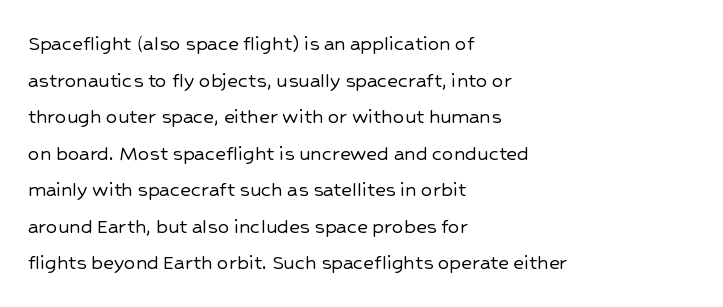
Rendered with straight, roman letterforms. Notice how the passage keeps a crisp vertical edge on the left only. A typesetter would call this leading conventional body-copy spacing. Is the letter spacing exaggerated? No — it looks like the ordinary default.
